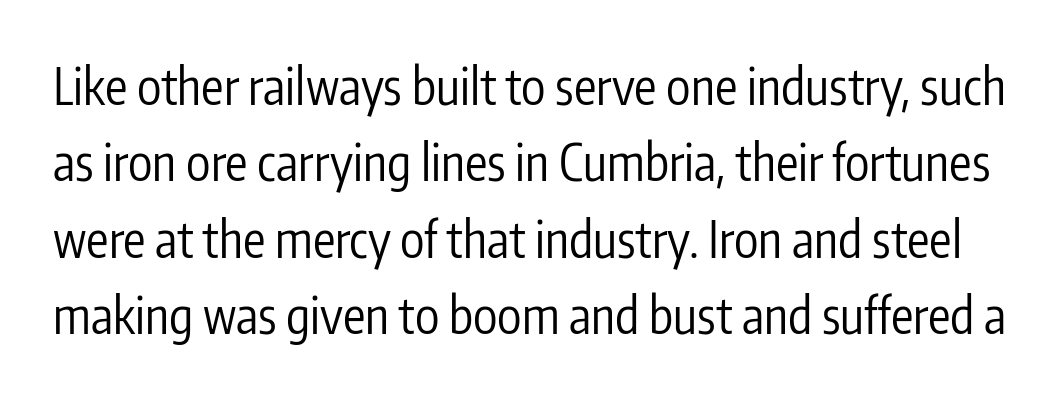
The image shows 50 px regular-weight, condensed sans-serif type, upright; set normal line spacing (1.53x), normal letter spacing, not underlined; low stroke contrast and a medium x-height.
